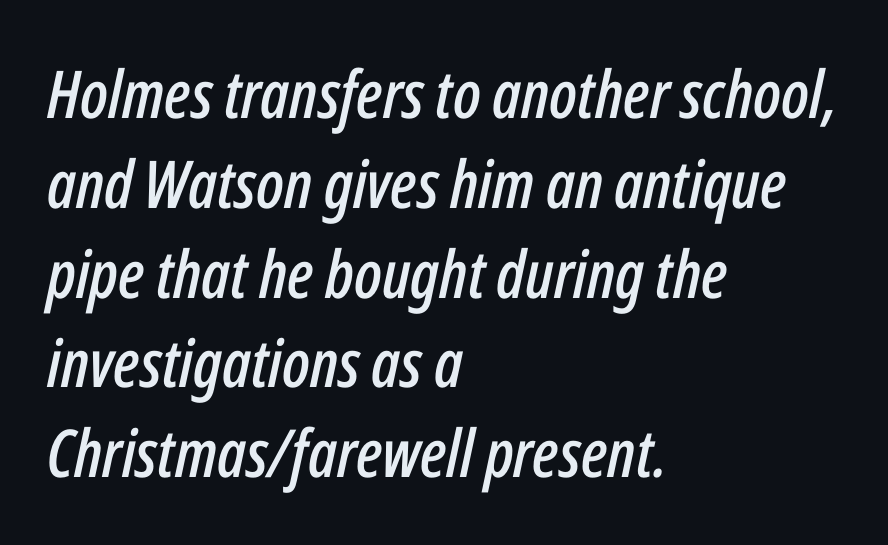
The image shows 66 px condensed type, italic (leaning right); set left-aligned, normal line spacing (1.36x), normal letter spacing, not underlined; low stroke contrast and a medium x-height.
